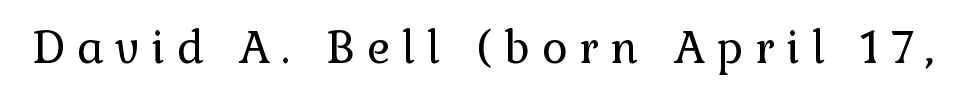
{"serif": "yes", "italic": "no", "bold": "no", "weight": "regular", "width": "normal", "x_height": "medium", "monospaced": "no", "underline": "no", "letter_spacing": "wide", "letter_spacing_em": 0.27, "glyph_px": 44}
